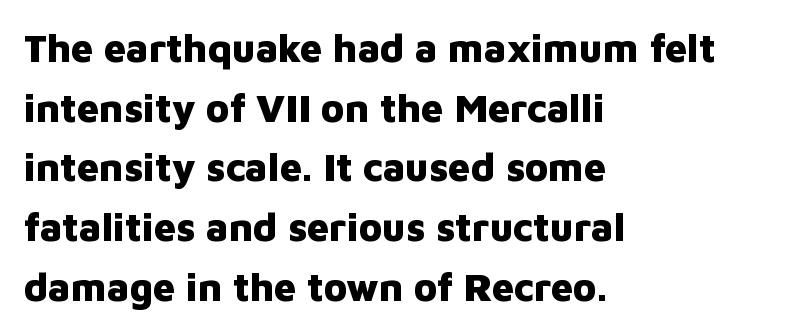
The image shows 39 px heavy sans-serif type, upright; set left-aligned, normal line spacing (1.53x), normal letter spacing, not underlined; low stroke contrast and a medium x-height.
